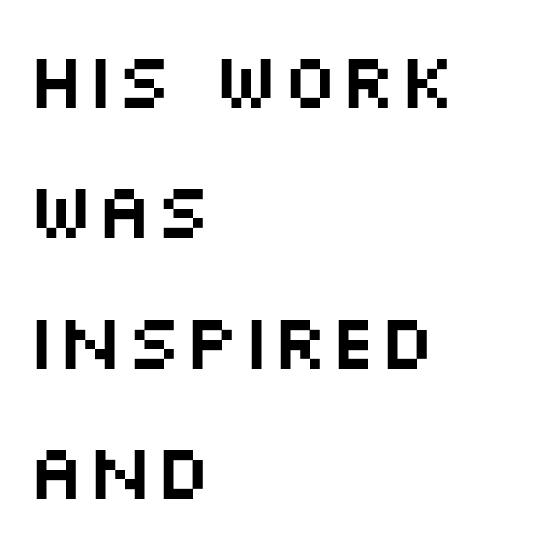
Only glyphs here, with clear space below each row. Evenly set lines give the paragraph a standard silhouette. The designer went with a sans here, leaving each stem footless. Each line starts at the same left margin while the right side varies.
